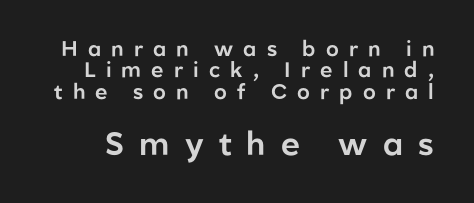
A sans-serif font was chosen for this passage. The tracking jumps out immediately: characters are airy and widely separated. Rows of type sit shoulder to shoulder in the vertical direction. The following chunk of copy outweighs the initial chunk in type size. The rendering uses natural spacing where letterforms have individual widths.
